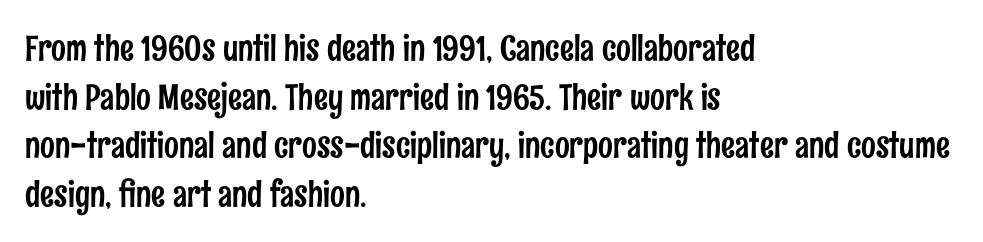
The image shows 35 px condensed sans-serif type, upright; set left-aligned, normal line spacing (1.39x), normal letter spacing, not underlined; low stroke contrast and a medium x-height.
